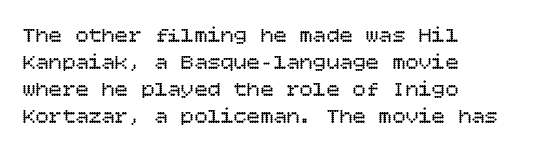
Q: Is the text bold? A: No.
Q: Is the text italic (slanted)? A: No, it is upright.
Q: Is the text underlined? A: No.
Q: How is the paragraph aligned? A: Left-aligned.
Q: Is the spacing between letters normal or unusually wide? A: Normal.
